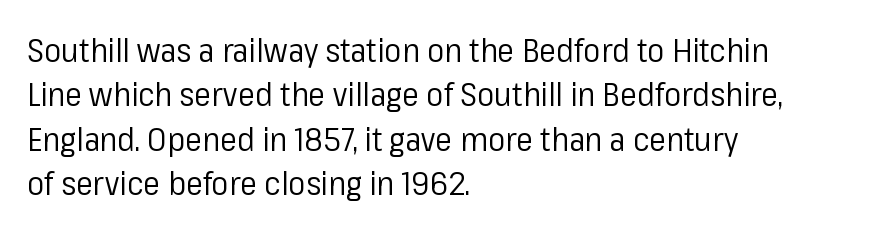
{"serif": "no", "italic": "no", "bold": "no", "weight": "regular", "width": "normal", "stroke_contrast": "low", "x_height": "medium", "monospaced": "no", "underline": "no", "align": "left", "line_spacing": "normal", "line_spacing_ratio": 1.39, "letter_spacing": "normal", "letter_spacing_em": 0.0, "glyph_px": 32}
